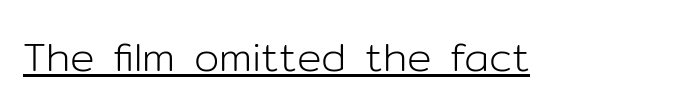
When letters stand straight like this, we call the style roman or upright. Nothing sits at the stroke ends, so this counts as sans-serif. The rendering uses the underline text-decoration. Caption: face not bold, strokes unweighted.
